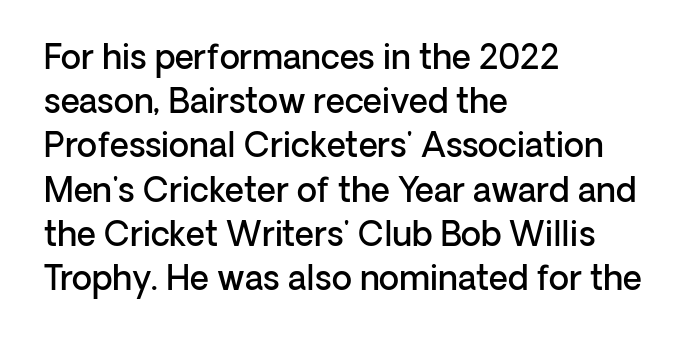
The image shows 33 px semibold sans-serif type, upright; set left-aligned, normal line spacing (1.34x), normal letter spacing, not underlined; low stroke contrast and a medium x-height.
